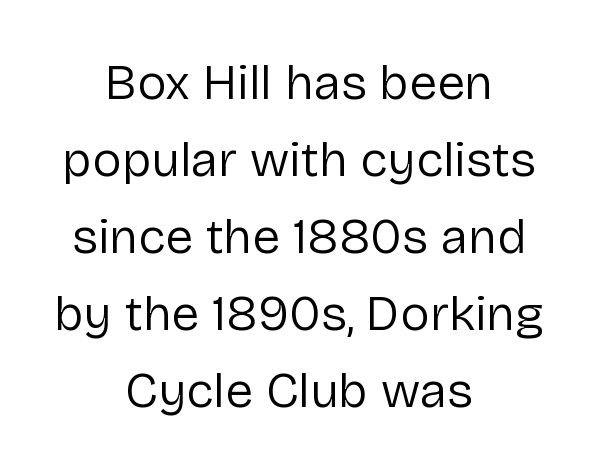
{"serif": "no", "italic": "no", "bold": "no", "weight": "regular", "width": "normal", "stroke_contrast": "low", "x_height": "medium", "monospaced": "no", "underline": "no", "align": "center", "line_spacing": "normal", "line_spacing_ratio": 1.54, "letter_spacing": "normal", "letter_spacing_em": 0.0, "glyph_px": 50}
